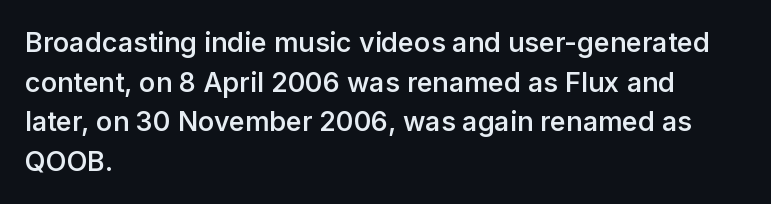
The image shows 27 px text type, upright; set left-aligned, normal line spacing (1.47x), normal letter spacing, not underlined.
